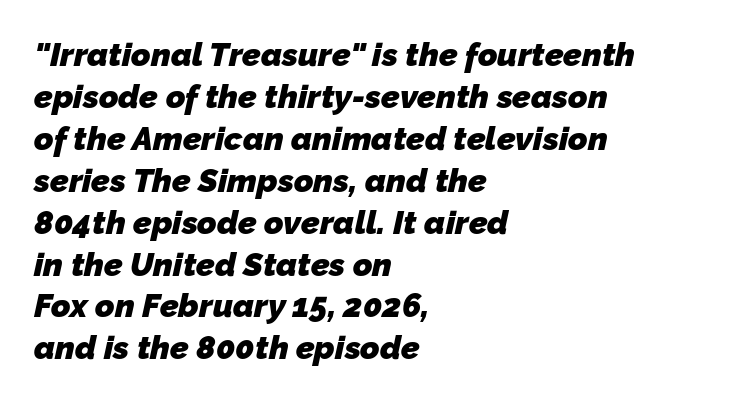
Q: Is the text bold? A: Yes.
Q: Is the typeface a serif or a sans-serif typeface? A: Sans-serif.
Q: Is the text underlined? A: No.
Q: How is the paragraph aligned? A: Left-aligned.
Q: Is the spacing between letters normal or unusually wide? A: Normal.
Q: Is the spacing between lines tight, normal or loose? A: Normal.
Q: Width (condensed, normal, or wide)? A: Normal.
Q: Stroke contrast? A: Low.
Q: x-height? A: Medium.
Q: Monospaced? A: No.
